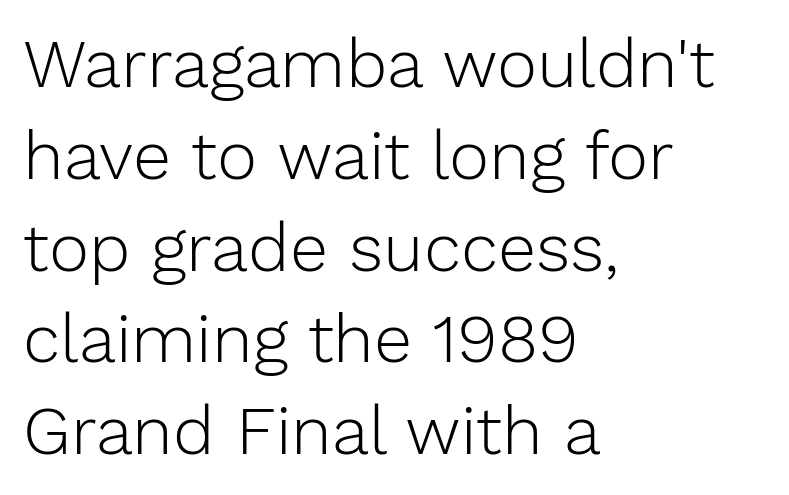
Observe the absence of serifs on each vertical stroke in this sample. Each letter keeps its own natural width here, so spacing adapts to shape. What's the leading like? Ordinary, nothing unusual. This sample uses an upright cut, with every glyph sitting square on the baseline. Where is the straight margin? On the left. The typeface has the unassuming heft of standard copy or less.
